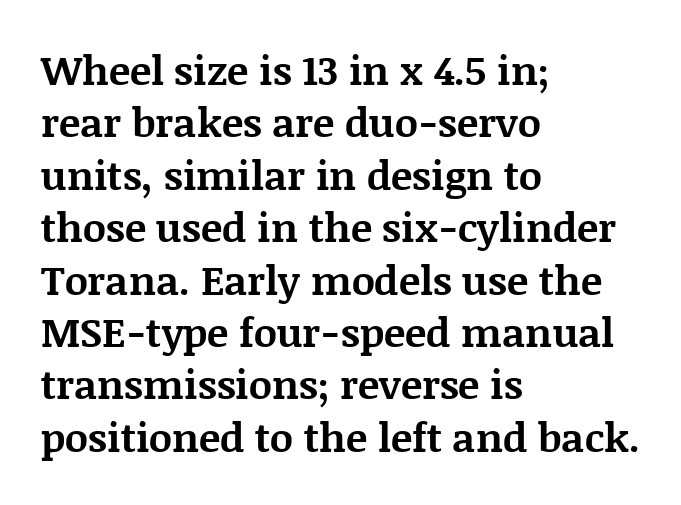
The image shows 40 px bold serif type, upright; set left-aligned, normal line spacing (1.31x), normal letter spacing, not underlined; medium stroke contrast and a large x-height.
